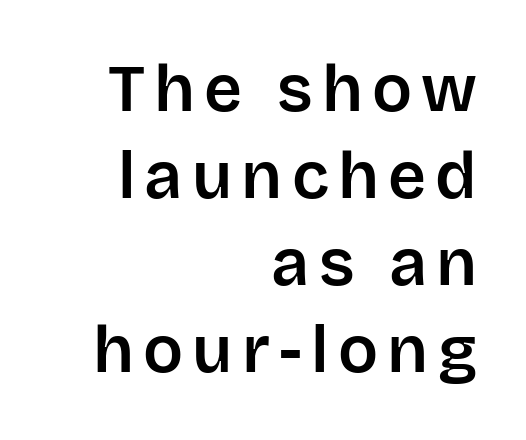
Regarding leading, the lines here are spaced in the standard way. The space beneath each line is pristine and unruled. Is this a sans? Yes — the strokes have no serifs. The passage is arranged like a letterhead date or caption credit — flush right. Is this a fixed-width face? No — the glyphs have proportional, varying widths. Every stem runs plumb, perpendicular to the baseline.
